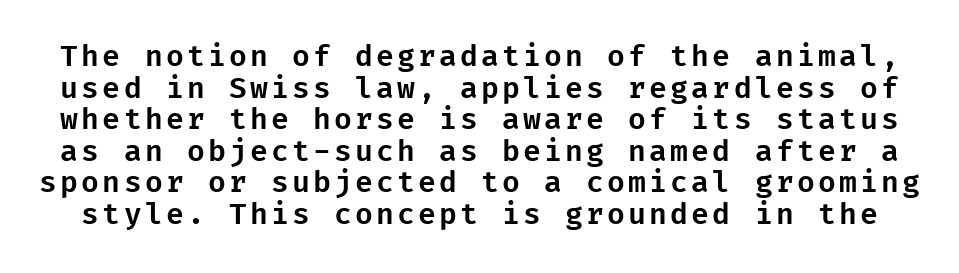
The image shows 29 px sans-serif type, upright; set tight line spacing (1.09x), not underlined; low stroke contrast and a medium x-height.
